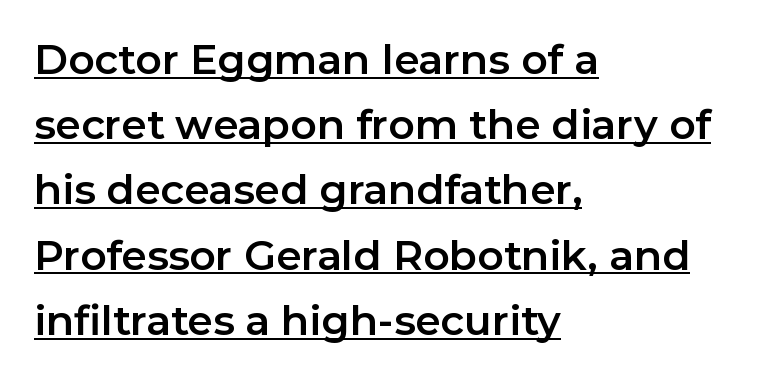
{"serif": "no", "italic": "no", "width": "normal", "stroke_contrast": "low", "x_height": "medium", "monospaced": "no", "underline": "yes", "align": "left", "line_spacing": "normal", "line_spacing_ratio": 1.59, "letter_spacing": "normal", "letter_spacing_em": 0.0, "glyph_px": 41}
